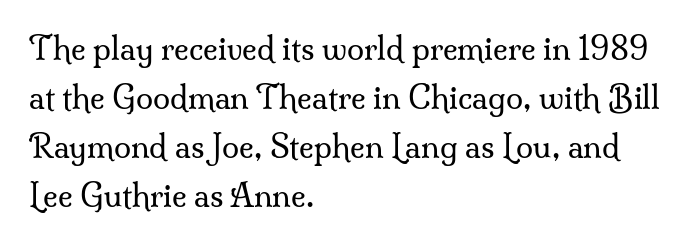
{"serif": "yes", "italic": "no", "bold": "no", "weight": "regular", "width": "normal", "stroke_contrast": "medium", "x_height": "small", "monospaced": "no", "underline": "no", "align": "left", "line_spacing": "normal", "line_spacing_ratio": 1.58, "letter_spacing": "normal", "letter_spacing_em": 0.0, "glyph_px": 31}
